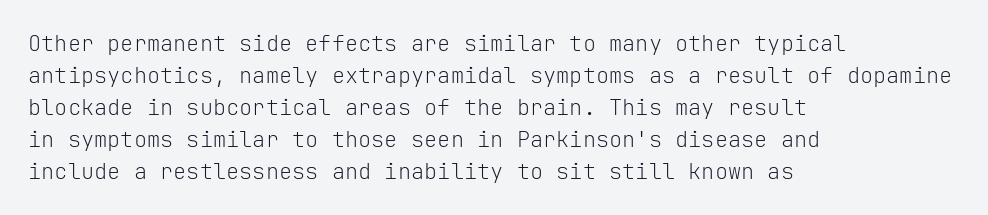
Weight: in the light-to-regular range. These lines keep a tight, regular rhythm from letter to letter. Any mark beneath the type? The region is blank. Left-aligned paragraph, ragged on the right. If you drew a line through each stem, it would be perfectly vertical. Honestly, the row spacing looks completely unremarkable.
